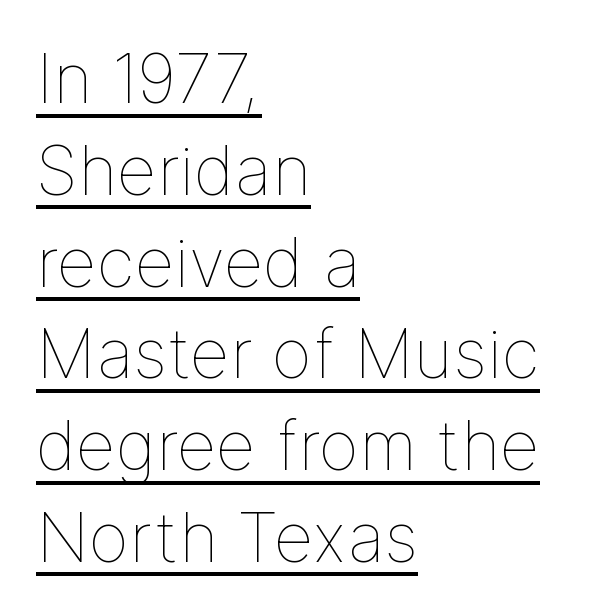
Nobody touched the tracking dial on this one. These lines sit exactly where default settings would place them. Compared with a centered layout, this one pins lines to the left instead. Somebody hit Ctrl+U on this one — the words are underlined. Do the letters lean? They stand straight. The face used here is proportionally spaced, like ordinary book or web type.
